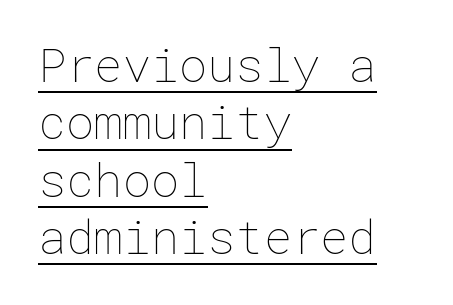
Typeset ragged right — the left edge is the straight one. Observe the ordinary spacing: letters are neighbours, not strangers. These characters rest on top of a visible drawn line. Do the letters lean? They stand straight. Weight: regular or lighter.
